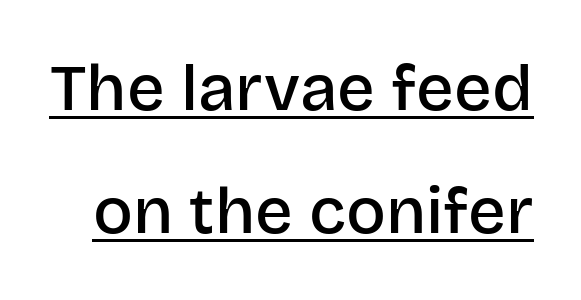
{"serif": "no", "italic": "no", "bold": "semi", "weight": "semibold", "width": "normal", "stroke_contrast": "low", "x_height": "large", "monospaced": "no", "underline": "yes", "line_spacing_ratio": 1.87, "letter_spacing": "normal", "letter_spacing_em": 0.0, "glyph_px": 66}
